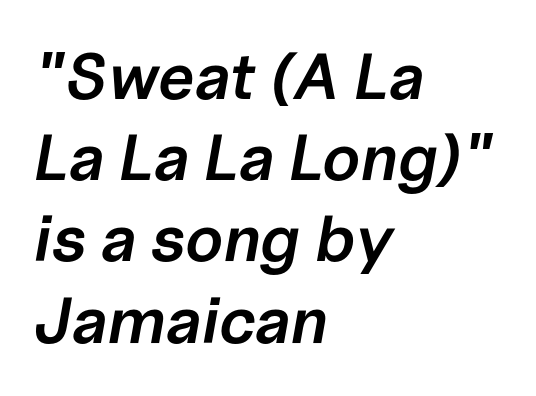
{"italic": "yes", "lean": "right", "slant_degrees": 10, "bold": "semi", "weight": "semibold", "width": "normal", "stroke_contrast": "low", "x_height": "medium", "monospaced": "no", "underline": "no", "align": "left", "line_spacing": "normal", "line_spacing_ratio": 1.25, "letter_spacing": "normal", "letter_spacing_em": 0.0, "glyph_px": 65}
